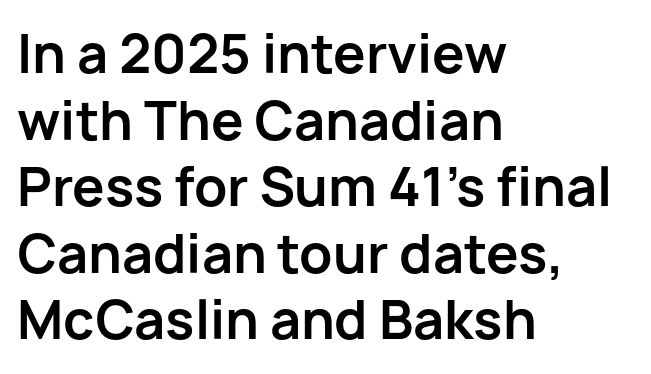
Q: Is the text bold? A: Yes.
Q: Is the text italic (slanted)? A: No, it is upright.
Q: Is the typeface a serif or a sans-serif typeface? A: Sans-serif.
Q: Is the text underlined? A: No.
Q: How is the paragraph aligned? A: Left-aligned.
Q: Is the spacing between letters normal or unusually wide? A: Normal.
Q: Is the spacing between lines tight, normal or loose? A: Normal.
Q: Width (condensed, normal, or wide)? A: Normal.
Q: Stroke contrast? A: Low.
Q: x-height? A: Medium.
Q: Monospaced? A: No.
